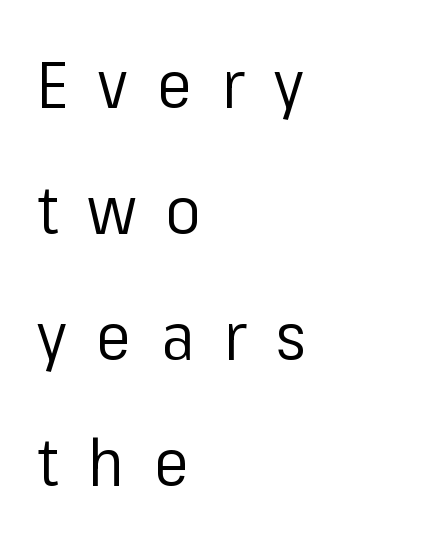
The image shows 66 px regular-weight sans-serif type, upright; set left-aligned, loose line spacing (1.91x), unusually wide letter spacing (+0.45 em), not underlined; low stroke contrast and a medium x-height.
